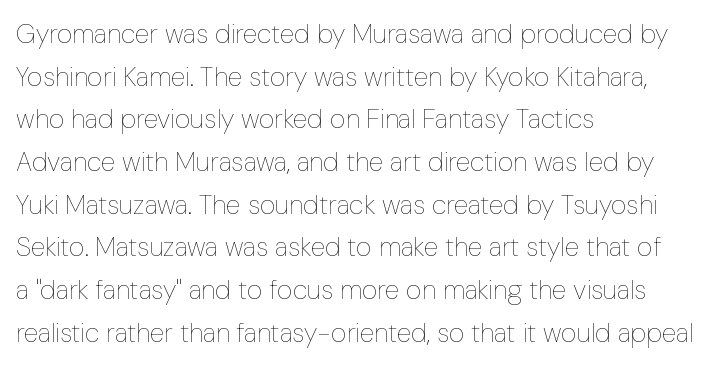
Q: Is the text bold? A: No.
Q: Is the text italic (slanted)? A: No, it is upright.
Q: Is the text underlined? A: No.
Q: How is the paragraph aligned? A: Left-aligned.
Q: Is the spacing between letters normal or unusually wide? A: Normal.
Q: Is the spacing between lines tight, normal or loose? A: Normal.
